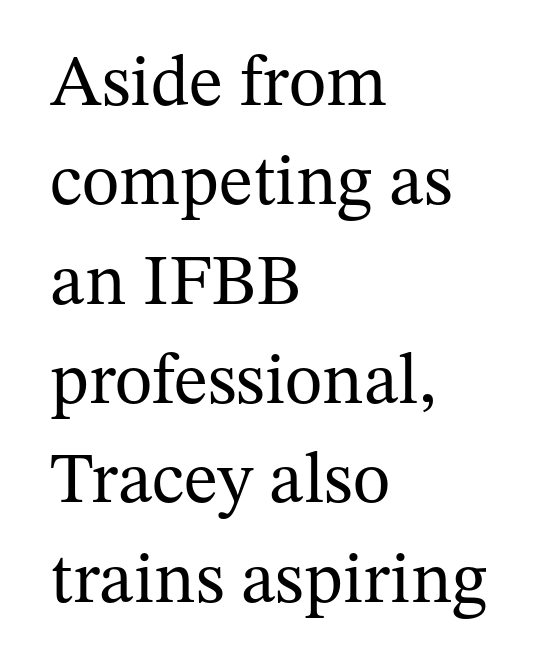
The image shows 72 px regular-weight serif type, upright; set left-aligned, normal line spacing (1.38x), normal letter spacing, not underlined; medium stroke contrast and a medium x-height.
